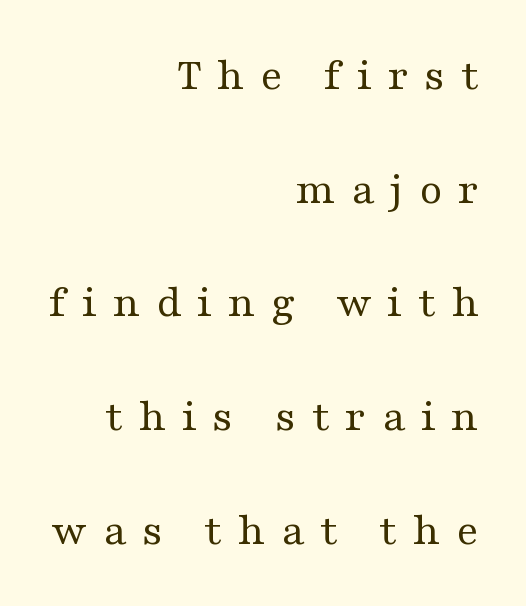
{"serif": "yes", "italic": "no", "bold": "no", "weight": "regular", "width": "wide", "stroke_contrast": "medium", "x_height": "medium", "monospaced": "no", "underline": "no", "align": "right", "line_spacing": "loose", "line_spacing_ratio": 2.42, "letter_spacing": "wide", "letter_spacing_em": 0.33, "glyph_px": 47}
